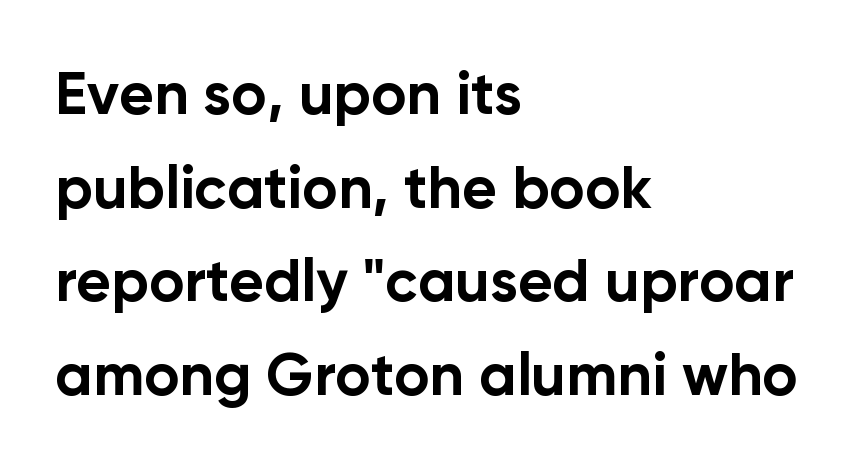
Letter spacing: default. Nothing sits at the stroke ends, so this counts as sans-serif. In terms of posture, this sample is upright. These lines are rendered in a variable-pitch font. The rows are spaced the way most documents space them.
